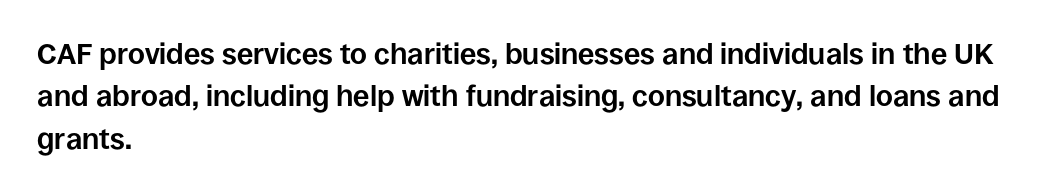
The image shows 29 px bold sans-serif type, upright; set left-aligned, normal line spacing (1.46x), normal letter spacing, not underlined; low stroke contrast and a large x-height.
